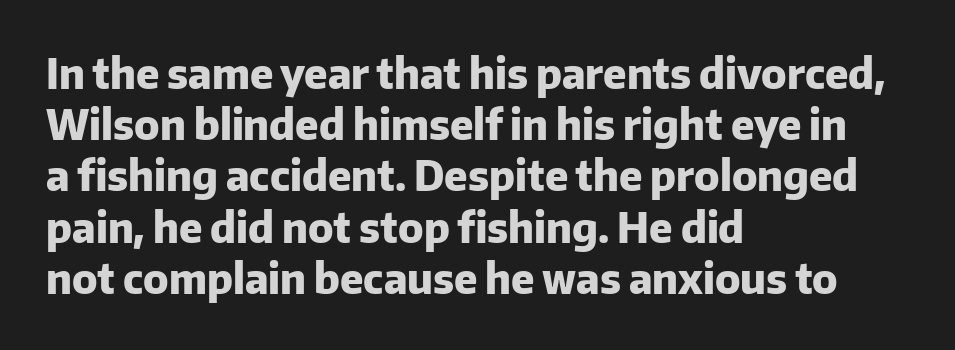
This is roman type, the default non-slanted kind. The typesetting leans heavy: a genuine bold. Quick note: underline off. The rows are spaced the way most documents space them. Letter spacing: default. Unlike a traditional serif, this face leaves its strokes unadorned.
